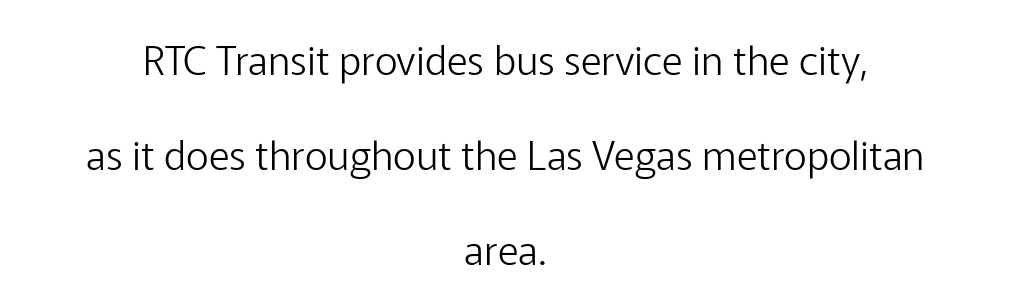
Q: Is the text bold? A: No.
Q: Is the text italic (slanted)? A: No, it is upright.
Q: Is the typeface a serif or a sans-serif typeface? A: Sans-serif.
Q: Is the text underlined? A: No.
Q: How is the paragraph aligned? A: Centered.
Q: Is the spacing between letters normal or unusually wide? A: Normal.
Q: Is the spacing between lines tight, normal or loose? A: Loose.
Q: Width (condensed, normal, or wide)? A: Normal.
Q: Stroke contrast? A: Low.
Q: x-height? A: Medium.
Q: Monospaced? A: No.
